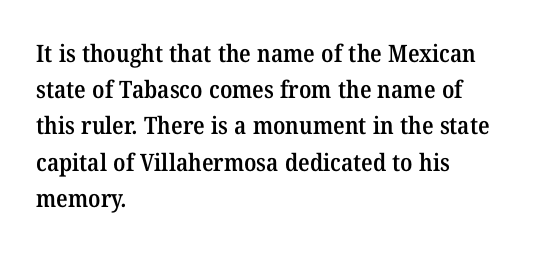
Q: Is the text bold? A: Semi-bold.
Q: Is the text underlined? A: No.
Q: How is the paragraph aligned? A: Left-aligned.
Q: Is the spacing between letters normal or unusually wide? A: Normal.
Q: Is the spacing between lines tight, normal or loose? A: Normal.
